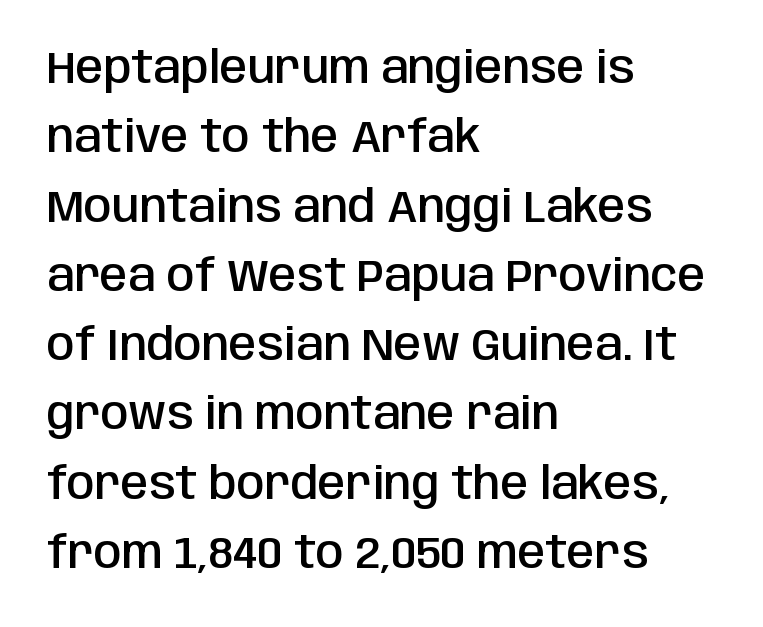
The image shows 45 px semibold, condensed sans-serif type, upright; set left-aligned, normal line spacing (1.54x), normal letter spacing, not underlined; low stroke contrast and a large x-height.
